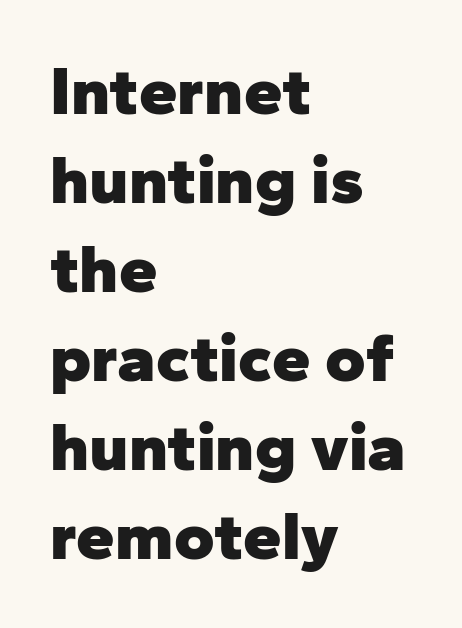
{"serif": "no", "italic": "no", "bold": "yes", "weight": "heavy", "width": "normal", "stroke_contrast": "low", "x_height": "medium", "monospaced": "no", "underline": "no", "align": "left", "line_spacing": "normal", "line_spacing_ratio": 1.29, "letter_spacing": "normal", "letter_spacing_em": 0.0, "glyph_px": 69}
